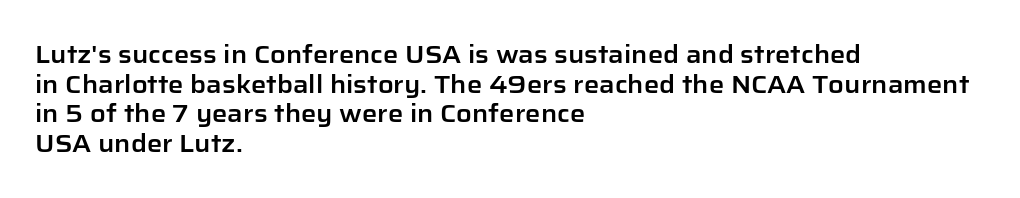
{"italic": "no", "underline": "no", "align": "left", "line_spacing_ratio": 1.23, "letter_spacing": "normal", "letter_spacing_em": 0.0, "glyph_px": 24}
